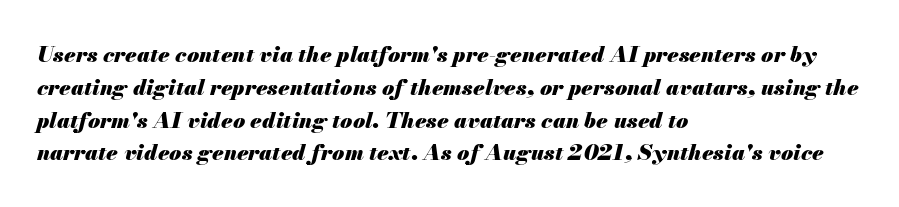
The image shows 22 px bold type, italic (leaning right); set left-aligned, normal line spacing (1.49x), normal letter spacing, not underlined.
